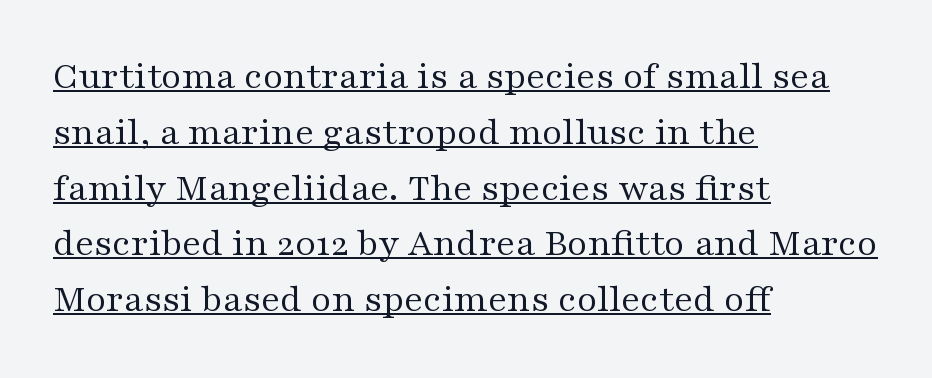
The image shows 39 px regular-weight, wide serif type, upright; set left-aligned, normal line spacing (1.43x), normal letter spacing, underlined; medium stroke contrast and a medium x-height.
